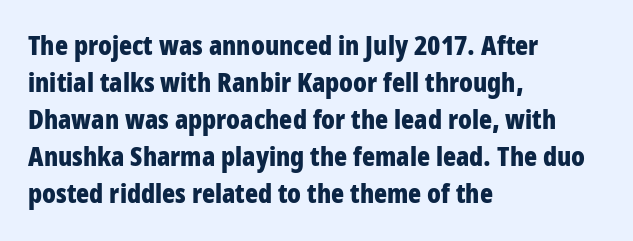
Q: Is the text bold? A: Yes.
Q: Is the text italic (slanted)? A: No, it is upright.
Q: Is the text underlined? A: No.
Q: How is the paragraph aligned? A: Left-aligned.
Q: Is the spacing between letters normal or unusually wide? A: Normal.
Q: Is the spacing between lines tight, normal or loose? A: Normal.
